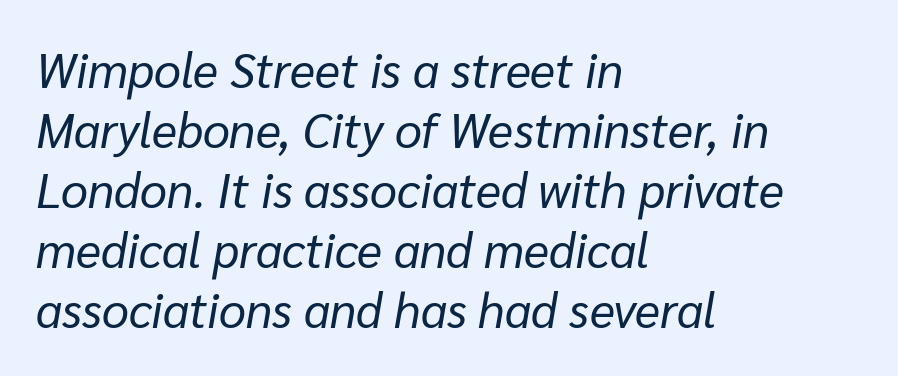
{"italic": "yes", "lean": "right", "slant_degrees": 10, "bold": "no", "weight": "regular", "width": "normal", "stroke_contrast": "low", "x_height": "medium", "monospaced": "no", "underline": "no", "align": "left", "line_spacing": "normal", "line_spacing_ratio": 1.25, "letter_spacing": "normal", "letter_spacing_em": 0.0, "glyph_px": 48}
